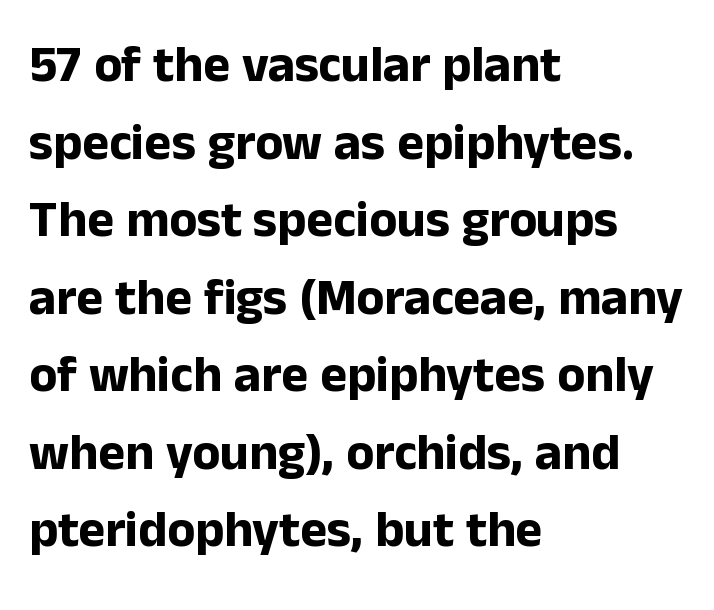
The image shows 51 px bold sans-serif type, upright; set left-aligned, normal line spacing (1.52x), normal letter spacing, not underlined; low stroke contrast and a medium x-height.
